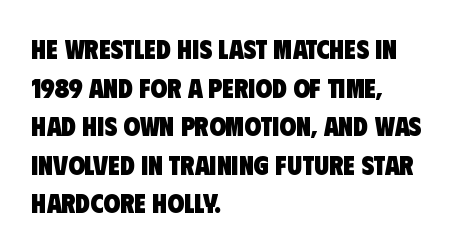
Q: Is the text bold? A: Yes.
Q: Is the text underlined? A: No.
Q: How is the paragraph aligned? A: Left-aligned.
Q: Is the spacing between letters normal or unusually wide? A: Normal.
Q: Is the spacing between lines tight, normal or loose? A: Normal.
